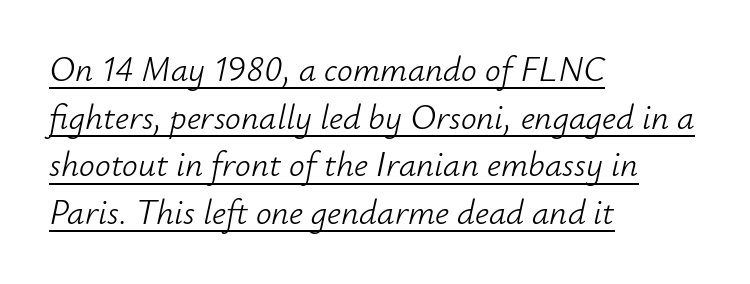
Q: Is the text bold? A: No.
Q: Is the text italic (slanted)? A: Yes, it leans right by about 12 degrees.
Q: Is the text underlined? A: Yes.
Q: How is the paragraph aligned? A: Left-aligned.
Q: Is the spacing between letters normal or unusually wide? A: Normal.
Q: Is the spacing between lines tight, normal or loose? A: Normal.
Q: Width (condensed, normal, or wide)? A: Normal.
Q: Stroke contrast? A: Low.
Q: x-height? A: Small.
Q: Monospaced? A: No.
